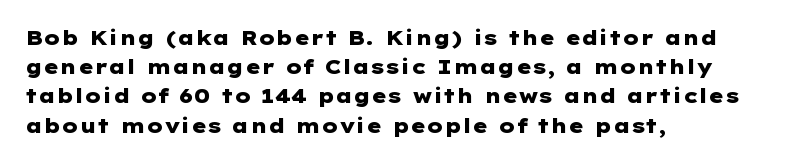
The image shows 20 px bold type, upright; set left-aligned, normal line spacing (1.46x), normal letter spacing, not underlined.
